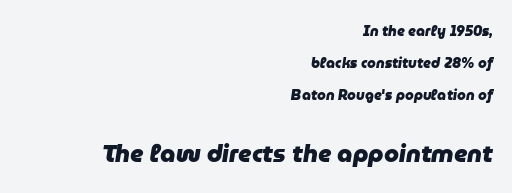
Q: Is the text bold? A: Yes.
Q: Is the text italic (slanted)? A: Yes, it leans right by about 9 degrees.
Q: Is the text underlined? A: No.
Q: How is the paragraph aligned? A: Right-aligned.
Q: Is the spacing between letters normal or unusually wide? A: Normal.
Q: Is the spacing between lines tight, normal or loose? A: Loose.
Q: Which block of text is set in a larger size, the first (top) or the second (bottom)? A: The second (bottom) one.
